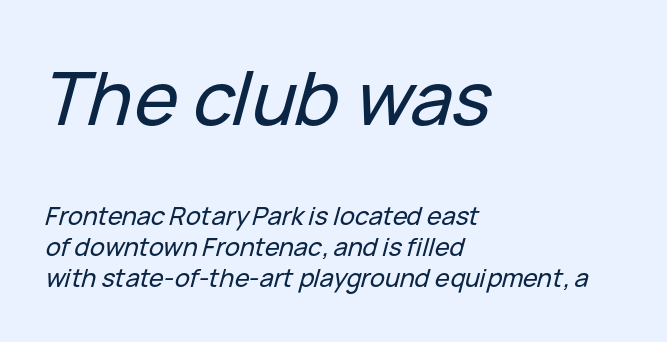
Here the designer chose a conventional face with non-uniform glyph widths. Block one is the big one; block two sits smaller underneath. Rule under the text: the space is simply empty. Does extra space separate the letters? No, they use regular spacing. Notice how the passage keeps a crisp vertical edge on the left only. The block of text has a typical density, with ordinary space between rows.
